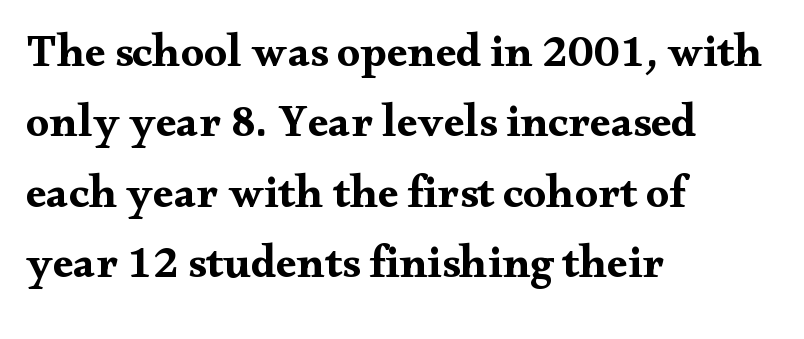
Q: Is the text bold? A: Yes.
Q: Is the text italic (slanted)? A: No, it is upright.
Q: Is the typeface a serif or a sans-serif typeface? A: Serif.
Q: Is the text underlined? A: No.
Q: How is the paragraph aligned? A: Left-aligned.
Q: Is the spacing between letters normal or unusually wide? A: Normal.
Q: Is the spacing between lines tight, normal or loose? A: Normal.
Q: Width (condensed, normal, or wide)? A: Wide.
Q: Stroke contrast? A: Medium.
Q: x-height? A: Small.
Q: Monospaced? A: No.
